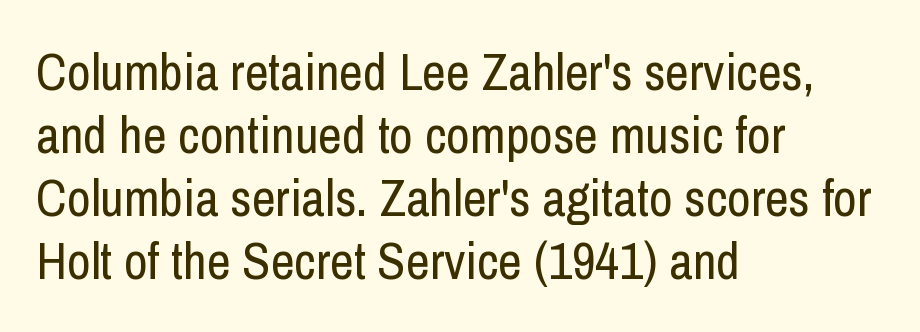
Q: Is the text bold? A: No.
Q: Is the text italic (slanted)? A: No, it is upright.
Q: Is the typeface a serif or a sans-serif typeface? A: Sans-serif.
Q: Is the text underlined? A: No.
Q: How is the paragraph aligned? A: Left-aligned.
Q: Is the spacing between letters normal or unusually wide? A: Normal.
Q: Width (condensed, normal, or wide)? A: Condensed.
Q: Stroke contrast? A: Low.
Q: x-height? A: Medium.
Q: Monospaced? A: No.
